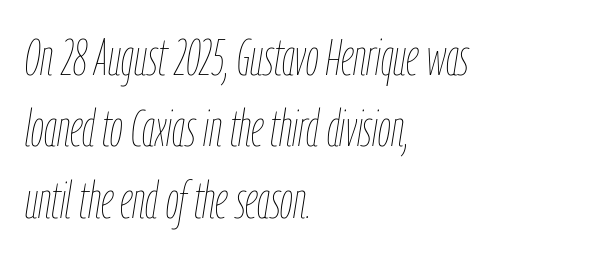
{"italic": "yes", "lean": "right", "slant_degrees": 9, "bold": "no", "weight": "thin", "width": "condensed", "stroke_contrast": "low", "x_height": "medium", "monospaced": "no", "underline": "no", "align": "left", "line_spacing": "normal", "line_spacing_ratio": 1.4, "letter_spacing": "normal", "letter_spacing_em": 0.0, "glyph_px": 51}
